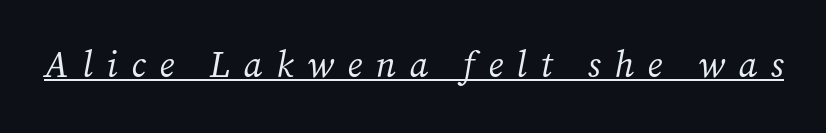
The image shows 36 px regular-weight serif type, italic (leaning right); set unusually wide letter spacing (+0.38 em), underlined; medium stroke contrast and a medium x-height.
